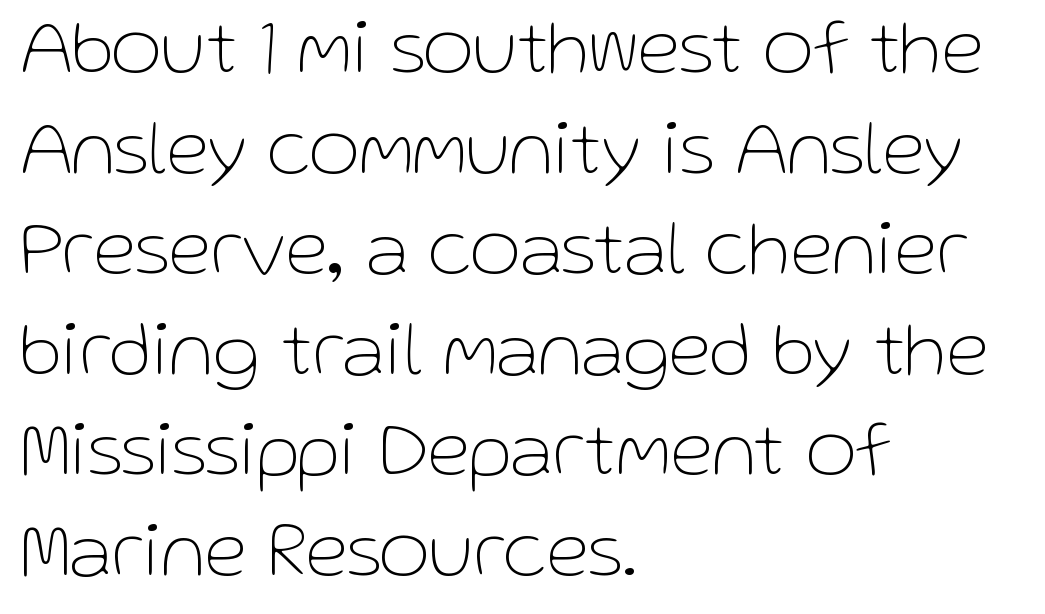
{"serif": "no", "italic": "no", "bold": "no", "weight": "thin", "width": "normal", "stroke_contrast": "low", "x_height": "medium", "monospaced": "no", "underline": "no", "align": "left", "line_spacing": "normal", "line_spacing_ratio": 1.29, "letter_spacing": "normal", "letter_spacing_em": 0.0, "glyph_px": 78}
